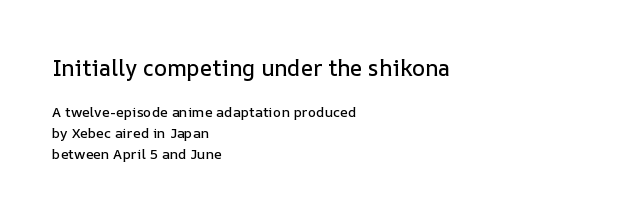
These lines sit exactly where default settings would place them. Characters follow at the spacing the type designer built in. Words float on clear page, feet unadorned. Line starts are locked; line ends wander. Look at the glyph heights: the upper group is clearly the bigger setting.
